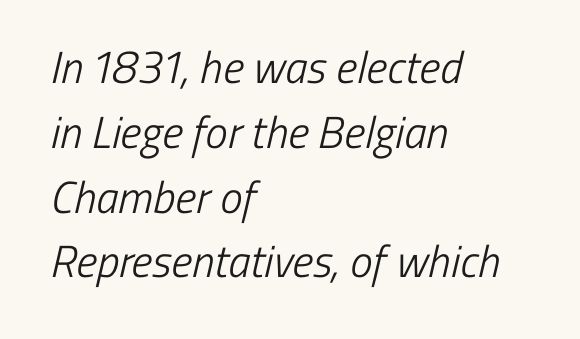
Q: Is the text bold? A: No.
Q: Is the typeface a serif or a sans-serif typeface? A: Sans-serif.
Q: Is the text underlined? A: No.
Q: How is the paragraph aligned? A: Left-aligned.
Q: Is the spacing between letters normal or unusually wide? A: Normal.
Q: Is the spacing between lines tight, normal or loose? A: Normal.
Q: Width (condensed, normal, or wide)? A: Condensed.
Q: Stroke contrast? A: Low.
Q: x-height? A: Medium.
Q: Monospaced? A: No.
